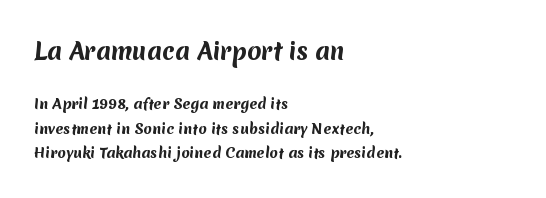
Q: Is the text bold? A: Yes.
Q: Is the text underlined? A: No.
Q: How is the paragraph aligned? A: Left-aligned.
Q: Is the spacing between letters normal or unusually wide? A: Normal.
Q: Which block of text is set in a larger size, the first (top) or the second (bottom)? A: The first (top) one.
